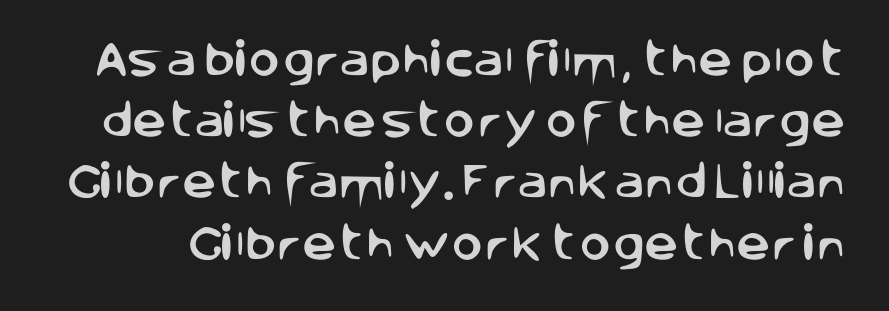
The image shows 38 px sans-serif type, upright; set normal line spacing (1.61x), normal letter spacing, not underlined; low stroke contrast and a large x-height.
